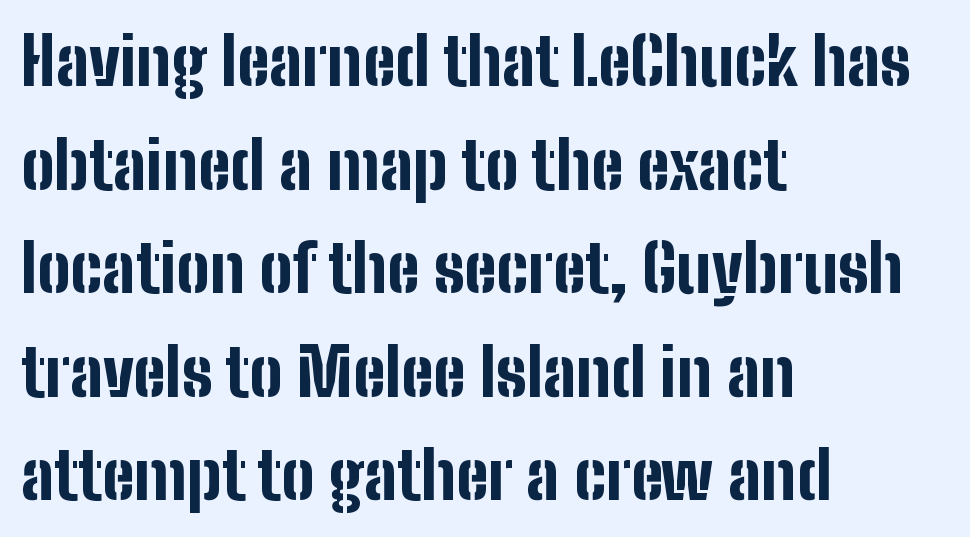
The image shows 66 px bold, condensed sans-serif type, upright; set left-aligned, normal line spacing (1.57x), normal letter spacing, not underlined; low stroke contrast and a medium x-height.
